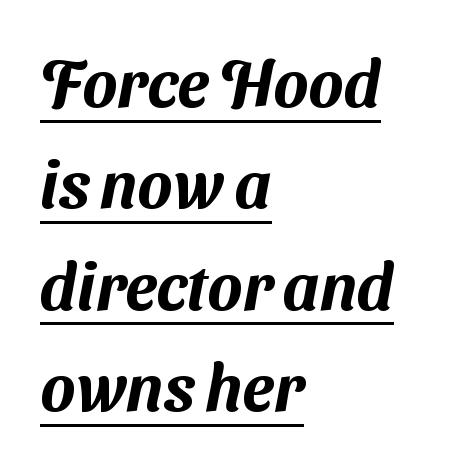
The image shows 65 px sans-serif type; set left-aligned, normal line spacing (1.56x), normal letter spacing, underlined; medium stroke contrast and a medium x-height.
